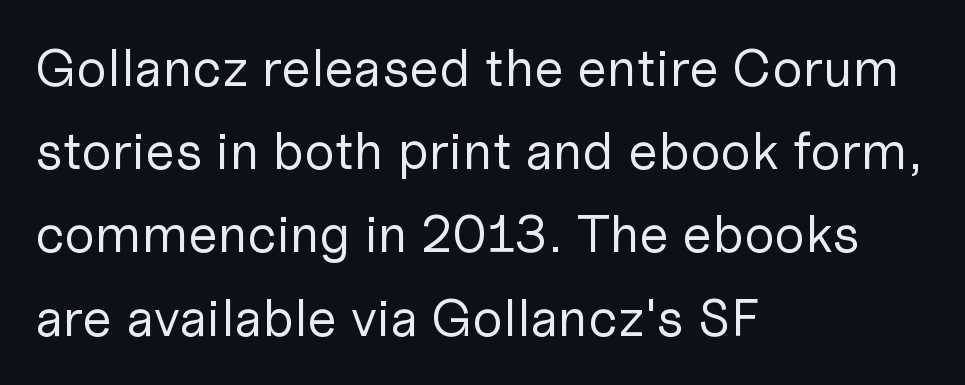
{"serif": "no", "italic": "no", "bold": "no", "weight": "regular", "width": "normal", "stroke_contrast": "low", "x_height": "medium", "monospaced": "no", "underline": "no", "align": "left", "line_spacing": "normal", "line_spacing_ratio": 1.57, "letter_spacing": "normal", "letter_spacing_em": 0.0, "glyph_px": 53}
